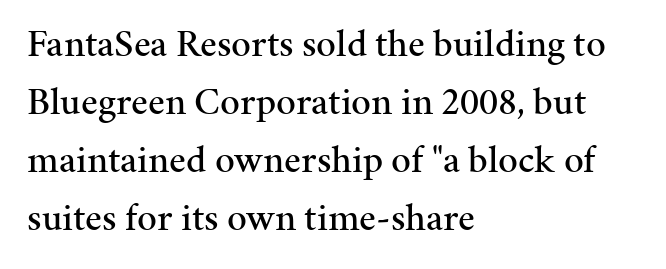
The image shows 39 px serif type, upright; set left-aligned, normal line spacing (1.49x), normal letter spacing, not underlined; medium stroke contrast and a medium x-height.
